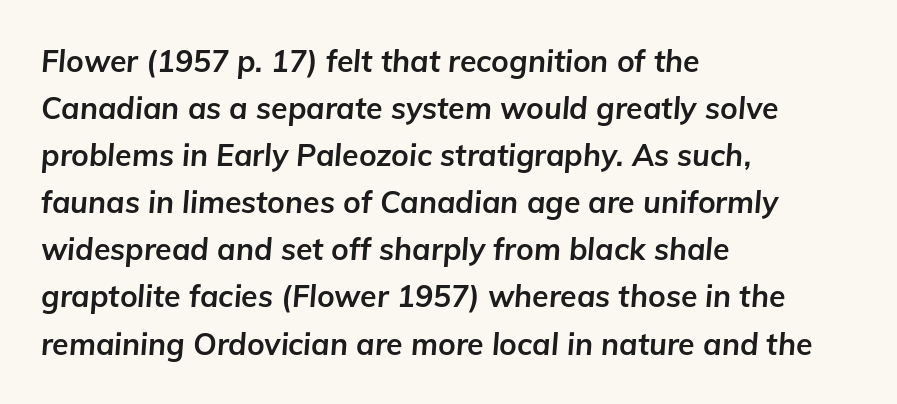
Descenders hang freely into open space. Posture: slanted. You could call the tracking neutral — neither tight nor loose. The paragraph shown leans on its left margin.
